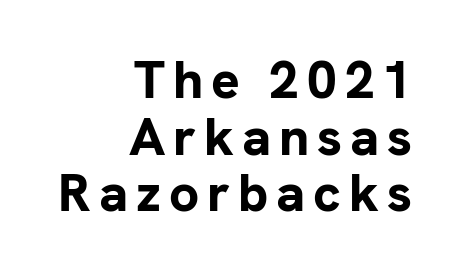
{"serif": "no", "italic": "no", "bold": "yes", "weight": "bold", "width": "normal", "stroke_contrast": "low", "x_height": "medium", "monospaced": "no", "underline": "no", "align": "right", "line_spacing": "tight", "line_spacing_ratio": 1.07, "glyph_px": 53}
